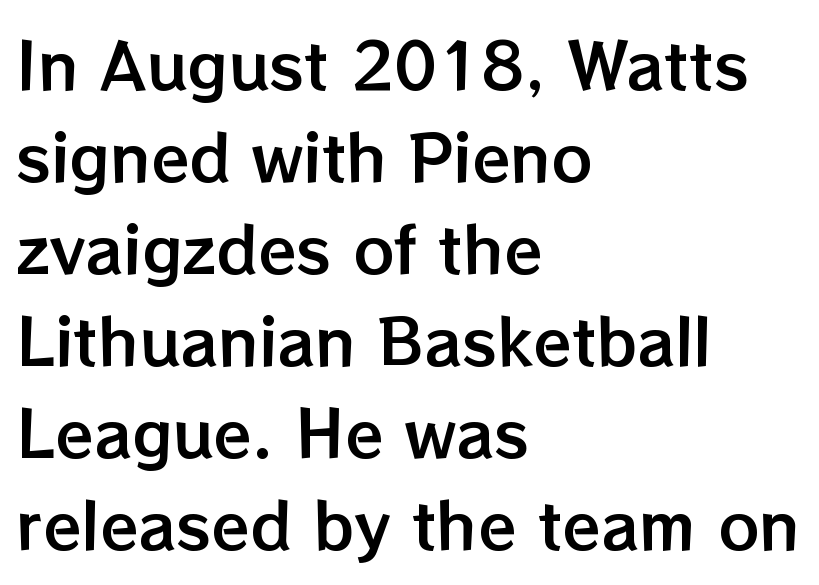
A typesetter would call this zero additional tracking. Is the block centered? No — it sits flush against the left margin. It's the straight-up-and-down kind of type. Reading down the column, the eye jumps a familiar distance to each next line. Varying glyph widths throughout — classic text-font behaviour.
